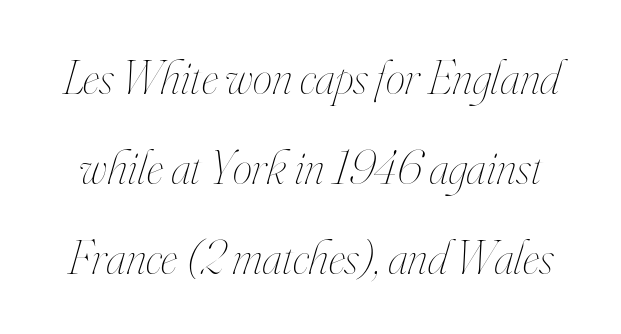
An italicized treatment has been applied to the whole sample. The face used here is proportionally spaced, like ordinary book or web type. Tracking value appears to be zero — textbook default spacing. The weight tops out at a normal text grade. Just letters on the line, the space beneath them empty.
